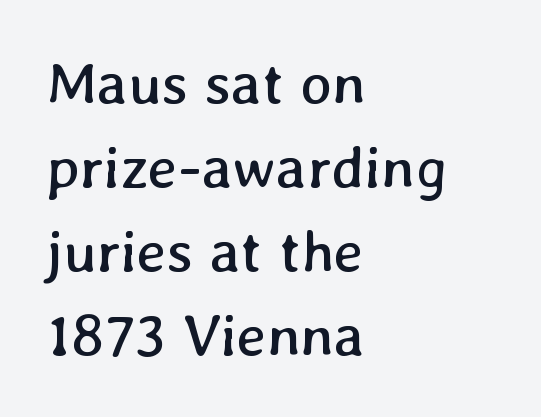
The strokes carry an ordinary text weight at most. Leading: standard. Compared with a centered layout, this one pins lines to the left instead. Compared with typical body copy, the letter spacing here is the same. The passage shown is not underscored anywhere. Here the designer chose a conventional face with non-uniform glyph widths.
